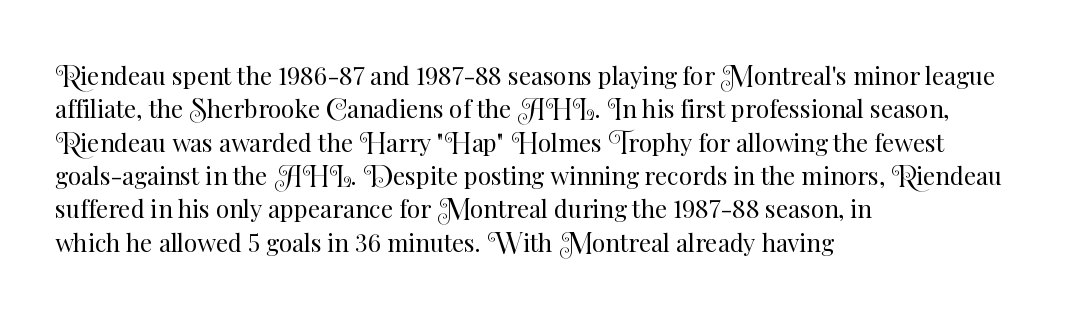
Q: Is the text bold? A: No.
Q: Is the text italic (slanted)? A: No, it is upright.
Q: Is the text underlined? A: No.
Q: How is the paragraph aligned? A: Left-aligned.
Q: Is the spacing between letters normal or unusually wide? A: Normal.
Q: Is the spacing between lines tight, normal or loose? A: Normal.
